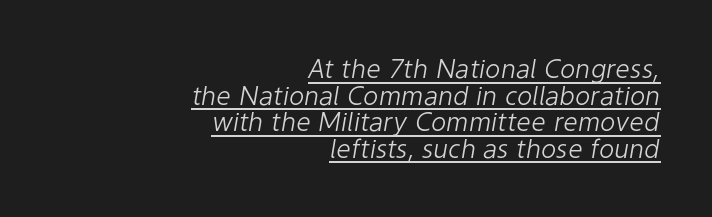
Line endings align vertically; line beginnings do not. Default kerning and tracking; the words read as compact shapes. Weight: in the light-to-regular range. The rendering uses a small line-height, squeezing the rows.
